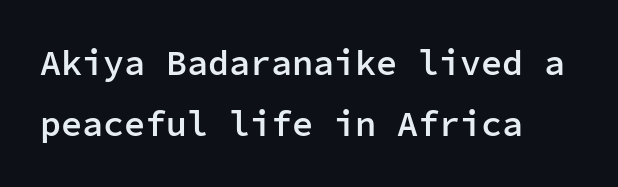
The face used here is monospaced, like something from a code editor. Look at the stroke-to-counter ratio: somewhat heavy, a semibold. Words float on clear page, feet unadorned. Italic? Not at all — the glyphs are vertical. In CSS terms this would be text-align: left. The type family on display is of the sans-serif kind.
